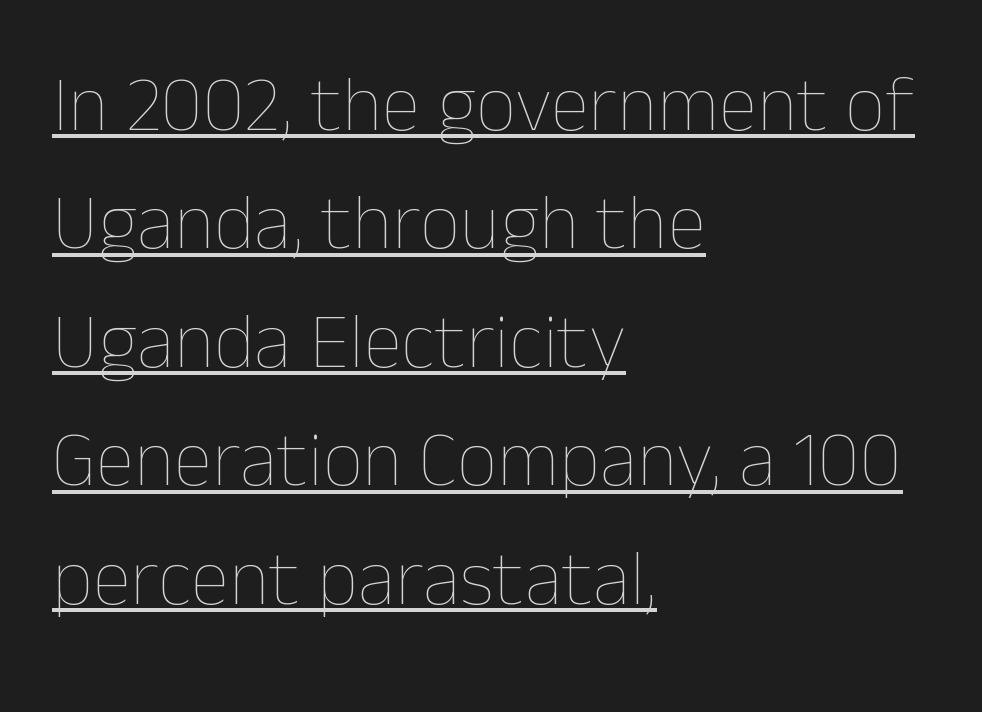
{"italic": "no", "bold": "no", "weight": "thin", "width": "normal", "stroke_contrast": "low", "x_height": "medium", "monospaced": "no", "underline": "yes", "align": "left", "line_spacing": "normal", "line_spacing_ratio": 1.5, "letter_spacing": "normal", "letter_spacing_em": 0.0, "glyph_px": 79}
